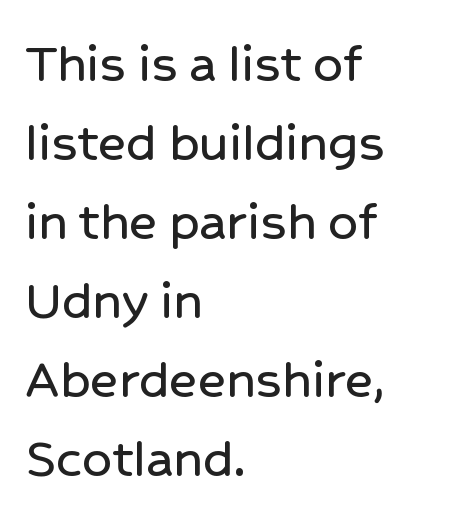
The image shows 59 px sans-serif type, upright; set left-aligned, normal line spacing (1.34x), normal letter spacing, not underlined; low stroke contrast and a medium x-height.
